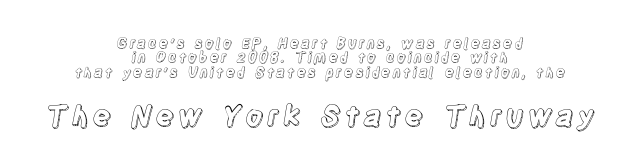
The image shows 28 px condensed type; set centered, tight line spacing (1.03x), not underlined; the second (bottom) block is 2.0x larger; a large x-height.
